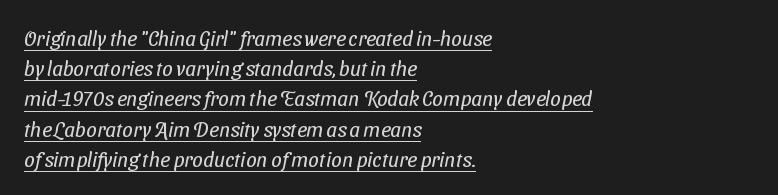
A typographer would call this underscored text. This rendering leaves character spacing at its baseline value. Reading down the block, your eye returns to a fixed left position each line. The passage shown stacks its lines at a standard gap.
